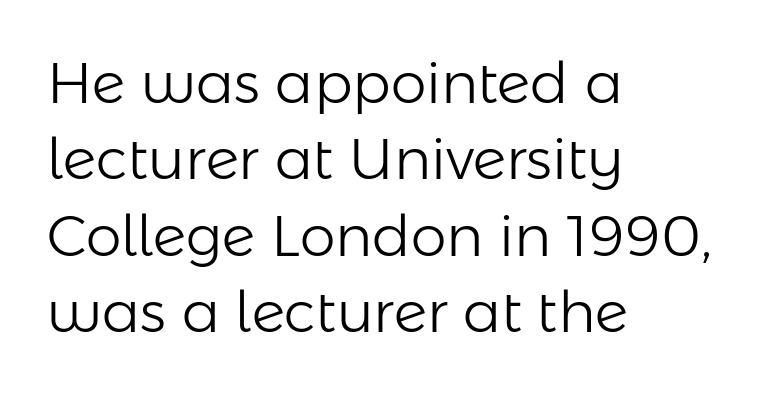
The image shows 57 px light sans-serif type, upright; set left-aligned, normal line spacing (1.34x), normal letter spacing, not underlined; low stroke contrast and a medium x-height.
